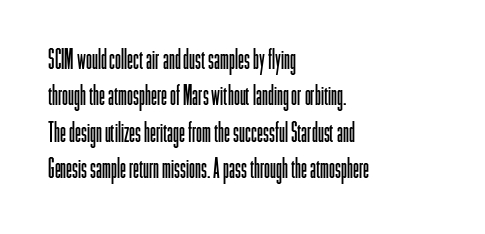
Q: Is the text bold? A: No.
Q: Is the text italic (slanted)? A: No, it is upright.
Q: Is the text underlined? A: No.
Q: How is the paragraph aligned? A: Left-aligned.
Q: Is the spacing between letters normal or unusually wide? A: Normal.
Q: Is the spacing between lines tight, normal or loose? A: Normal.
